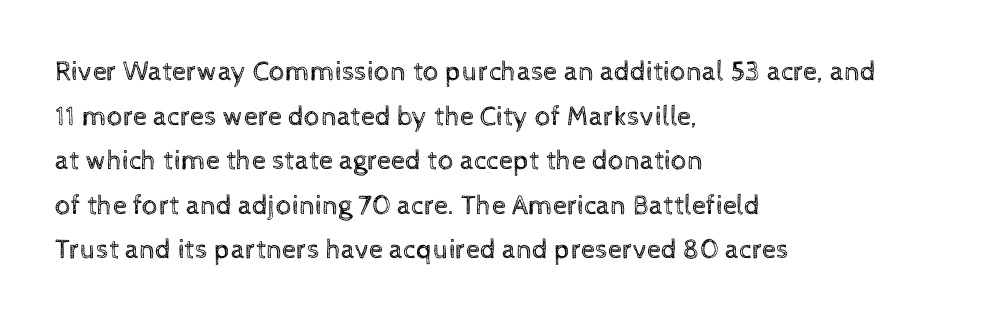
Q: Is the text bold? A: No.
Q: Is the text italic (slanted)? A: No, it is upright.
Q: Is the text underlined? A: No.
Q: How is the paragraph aligned? A: Left-aligned.
Q: Is the spacing between letters normal or unusually wide? A: Normal.
Q: Is the spacing between lines tight, normal or loose? A: Normal.
Q: Width (condensed, normal, or wide)? A: Normal.
Q: x-height? A: Medium.
Q: Monospaced? A: No.
